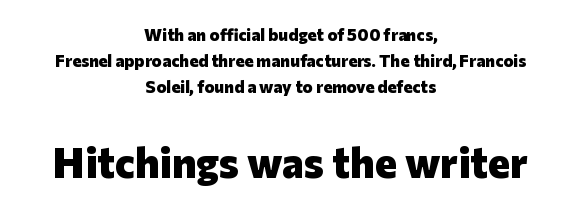
Q: Is the text bold? A: Yes.
Q: Is the text italic (slanted)? A: No, it is upright.
Q: Is the typeface a serif or a sans-serif typeface? A: Sans-serif.
Q: Is the text underlined? A: No.
Q: How is the paragraph aligned? A: Centered.
Q: Is the spacing between letters normal or unusually wide? A: Normal.
Q: Is the spacing between lines tight, normal or loose? A: Normal.
Q: Which block of text is set in a larger size, the first (top) or the second (bottom)? A: The second (bottom) one.
Q: Width (condensed, normal, or wide)? A: Normal.
Q: Stroke contrast? A: Low.
Q: x-height? A: Medium.
Q: Monospaced? A: No.
